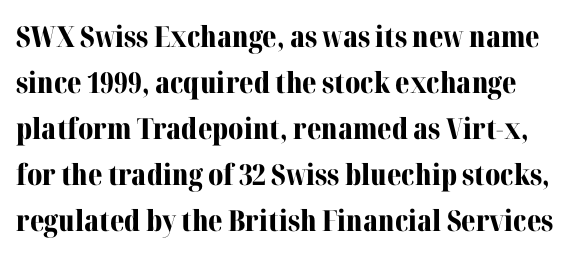
{"serif": "yes", "italic": "no", "bold": "yes", "weight": "bold", "width": "normal", "stroke_contrast": "medium", "x_height": "medium", "monospaced": "no", "underline": "no", "line_spacing": "normal", "line_spacing_ratio": 1.59, "letter_spacing": "normal", "letter_spacing_em": 0.0, "glyph_px": 29}
